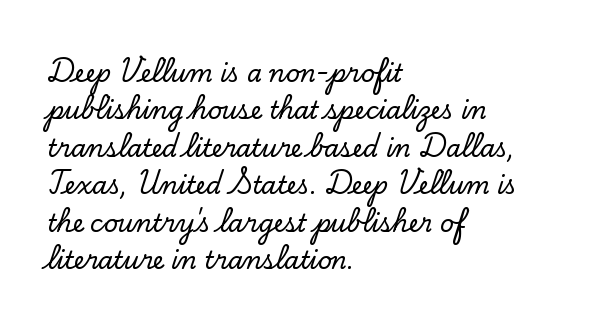
The image shows 24 px text type; set left-aligned, normal line spacing (1.56x), normal letter spacing, not underlined.
